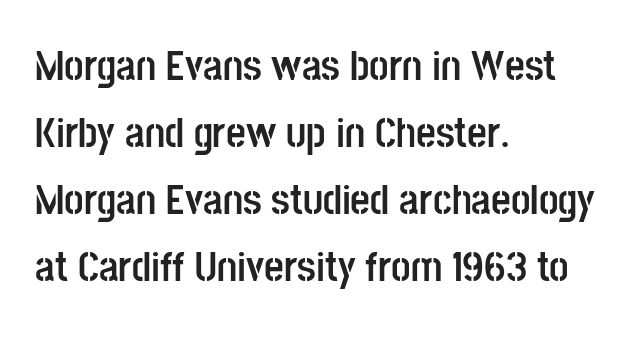
{"serif": "no", "italic": "no", "bold": "yes", "weight": "semibold", "width": "condensed", "stroke_contrast": "low", "x_height": "large", "monospaced": "no", "underline": "no", "align": "left", "line_spacing": "normal", "line_spacing_ratio": 1.56, "letter_spacing": "normal", "letter_spacing_em": 0.0, "glyph_px": 43}
